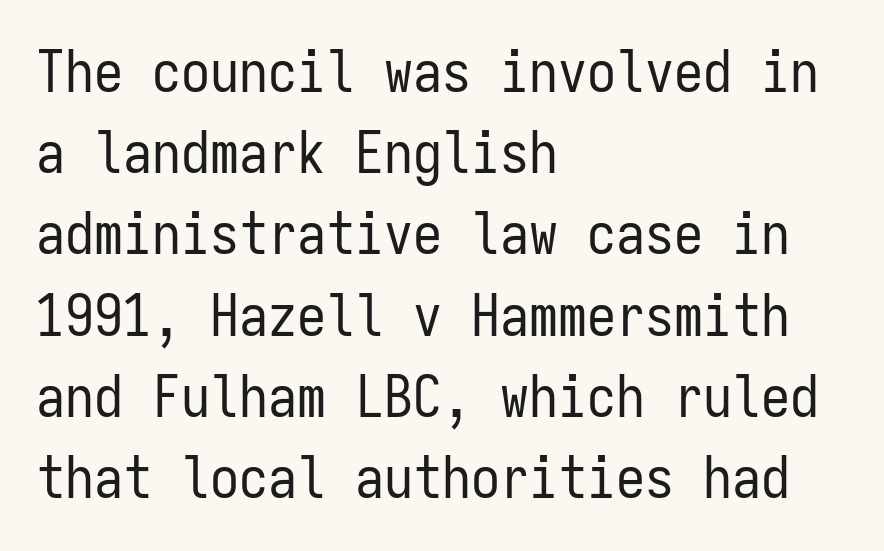
The image shows 58 px regular-weight, condensed sans-serif type, upright, monospaced; set left-aligned, normal line spacing (1.4x), normal letter spacing, not underlined; low stroke contrast and a medium x-height.
